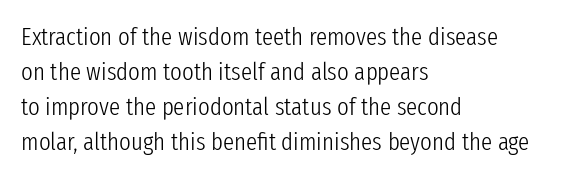
Q: Is the text bold? A: No.
Q: Is the text italic (slanted)? A: No, it is upright.
Q: Is the text underlined? A: No.
Q: How is the paragraph aligned? A: Left-aligned.
Q: Is the spacing between letters normal or unusually wide? A: Normal.
Q: Is the spacing between lines tight, normal or loose? A: Normal.
